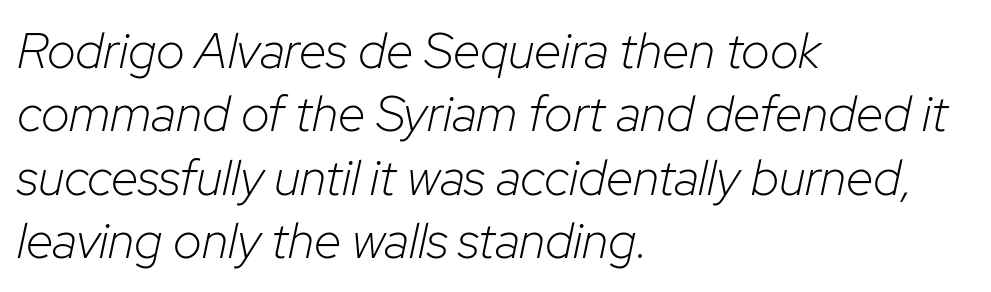
{"italic": "yes", "lean": "right", "slant_degrees": 12, "bold": "no", "weight": "light", "width": "normal", "stroke_contrast": "low", "x_height": "medium", "monospaced": "no", "underline": "no", "align": "left", "line_spacing": "normal", "line_spacing_ratio": 1.27, "letter_spacing": "normal", "letter_spacing_em": 0.0, "glyph_px": 50}
